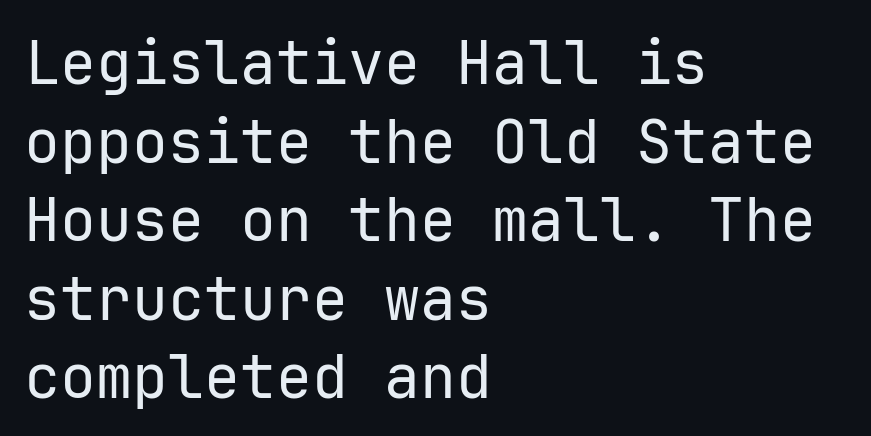
Honestly, the row spacing looks completely unremarkable. The glyphs in this specimen are sans serif. A student would call this left alignment; a typographer would say flush left, rag right. Nobody touched the tracking dial on this one.
